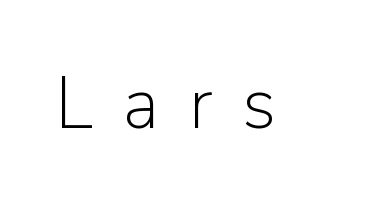
Q: Is the text bold? A: No.
Q: Is the text italic (slanted)? A: No, it is upright.
Q: Is the typeface a serif or a sans-serif typeface? A: Sans-serif.
Q: Is the text underlined? A: No.
Q: Is the spacing between letters normal or unusually wide? A: Unusually wide.
Q: Width (condensed, normal, or wide)? A: Normal.
Q: Stroke contrast? A: Low.
Q: x-height? A: Medium.
Q: Monospaced? A: No.
